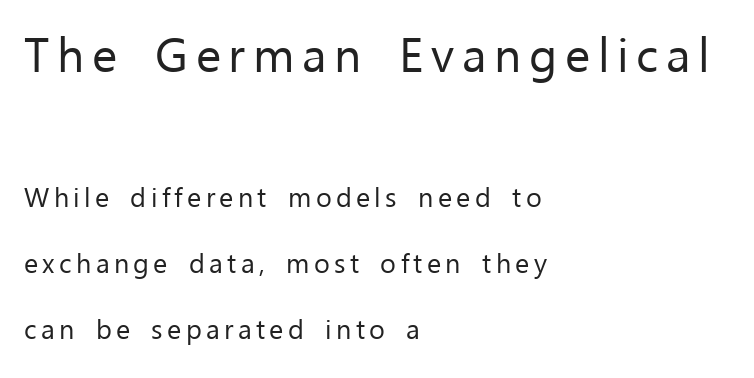
The image shows 48 px regular-weight sans-serif type, upright; set left-aligned, loose line spacing (2.45x), not underlined; the first (top) block is 1.78x larger; low stroke contrast and a medium x-height.
